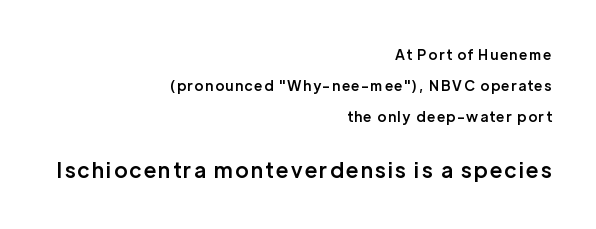
You could fit nearly another row in the gap between these rows. Its strokes are somewhat broadened, the hallmark of semibold type. The rag falls on the left side of this text block. Characters remain perfectly vertical along every line. Between these two stacked blocks, the lower one wins on size.
